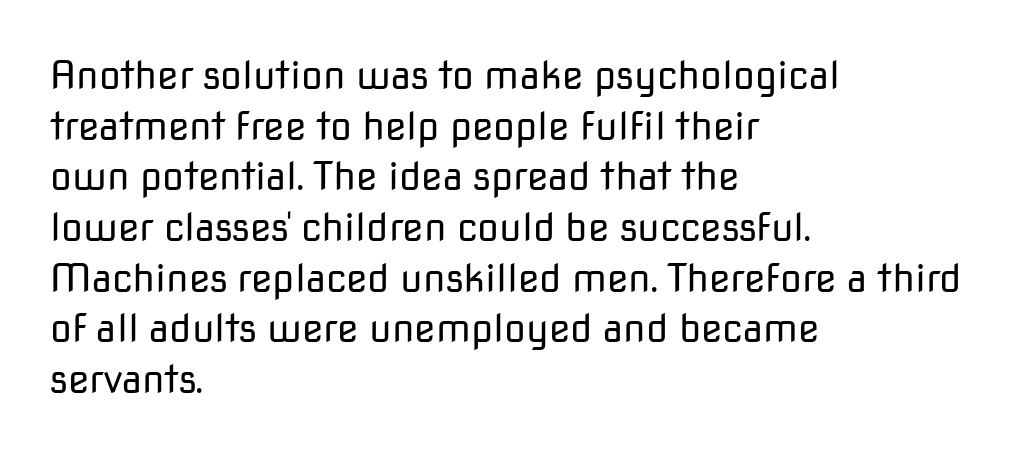
The image shows 39 px regular-weight sans-serif type, upright; set left-aligned, normal line spacing (1.3x), normal letter spacing, not underlined; low stroke contrast and a medium x-height.
